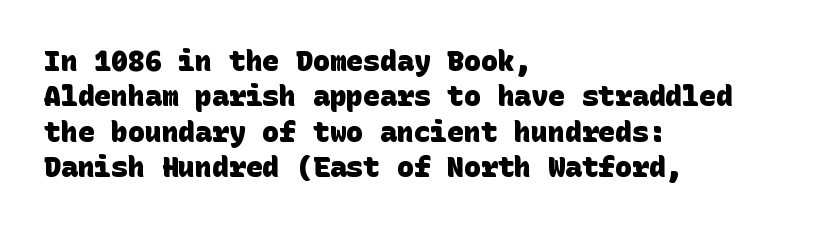
{"serif": "no", "bold": "yes", "weight": "heavy", "width": "normal", "stroke_contrast": "low", "x_height": "large", "underline": "no", "align": "left", "line_spacing": "normal", "line_spacing_ratio": 1.26, "letter_spacing": "normal", "letter_spacing_em": 0.0, "glyph_px": 28}
